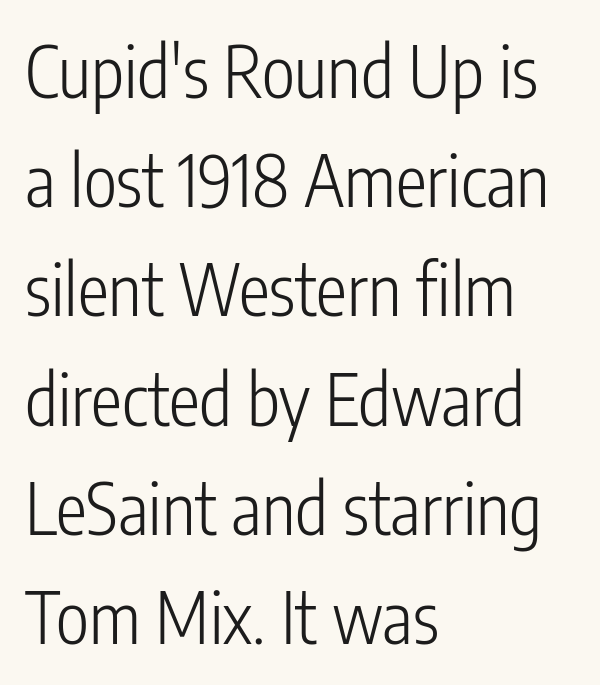
{"serif": "no", "italic": "no", "bold": "no", "weight": "light", "width": "condensed", "stroke_contrast": "low", "x_height": "medium", "monospaced": "no", "underline": "no", "align": "left", "line_spacing": "normal", "line_spacing_ratio": 1.56, "letter_spacing": "normal", "letter_spacing_em": 0.0, "glyph_px": 70}
